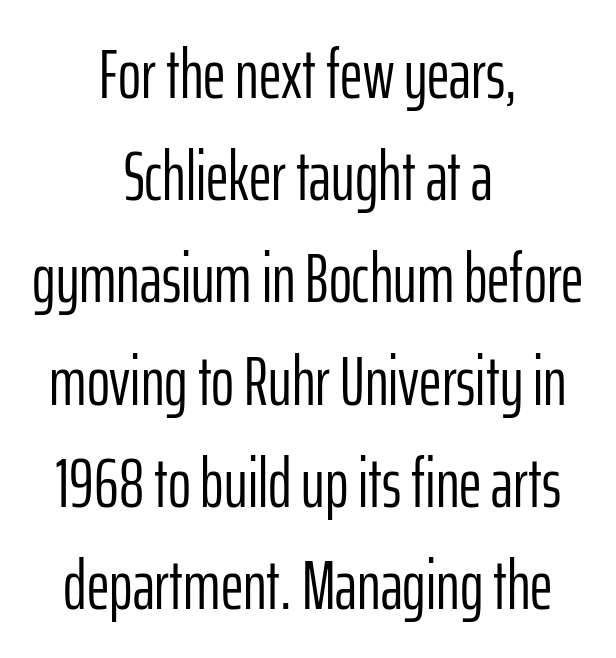
The image shows 70 px light, condensed sans-serif type, upright; set centered, normal line spacing (1.46x), normal letter spacing, not underlined; low stroke contrast and a medium x-height.
